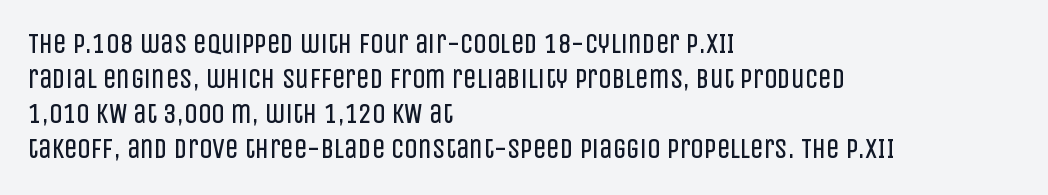
Style check: upright. Plain, unruled lines of type. The paragraph has a hard left edge and a soft right edge. This rendering leaves character spacing at its baseline value. A typesetter would call this leading conventional body-copy spacing. These glyphs show unthickened strokes, regular width or finer.
